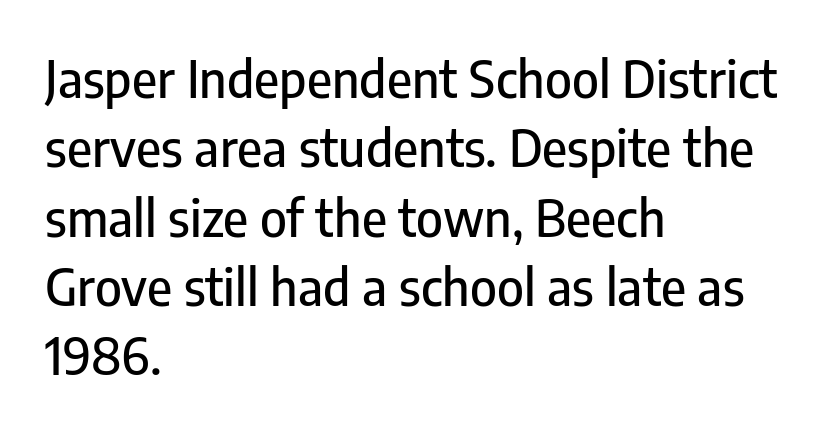
{"serif": "no", "italic": "no", "width": "condensed", "stroke_contrast": "low", "x_height": "medium", "monospaced": "no", "underline": "no", "align": "left", "line_spacing": "normal", "line_spacing_ratio": 1.36, "letter_spacing": "normal", "letter_spacing_em": 0.0, "glyph_px": 51}
